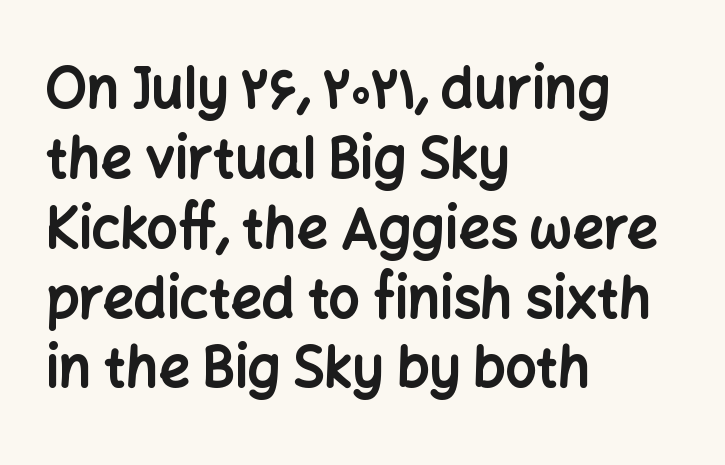
The image shows 55 px bold sans-serif type, upright; set left-aligned, normal line spacing (1.27x), normal letter spacing, not underlined; low stroke contrast and a medium x-height.
